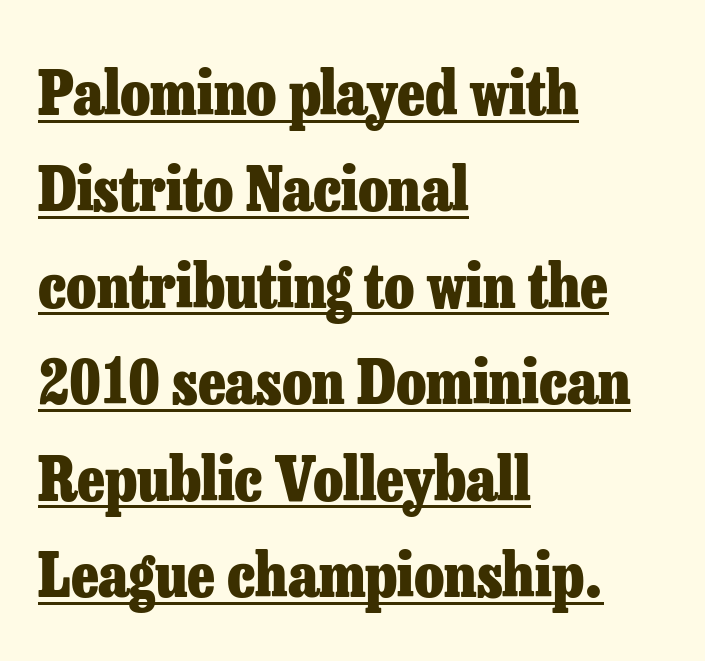
{"serif": "yes", "italic": "no", "bold": "yes", "weight": "heavy", "width": "normal", "stroke_contrast": "low", "x_height": "medium", "monospaced": "no", "underline": "yes", "align": "left", "line_spacing": "normal", "line_spacing_ratio": 1.58, "letter_spacing": "normal", "letter_spacing_em": 0.0, "glyph_px": 61}
